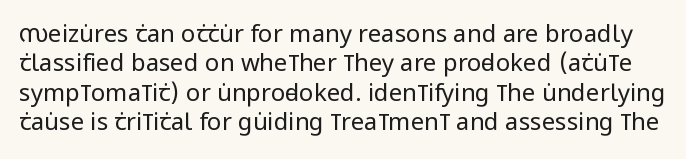
Q: Is the text bold? A: No.
Q: Is the text italic (slanted)? A: No, it is upright.
Q: Is the text underlined? A: No.
Q: Is the spacing between letters normal or unusually wide? A: Normal.
